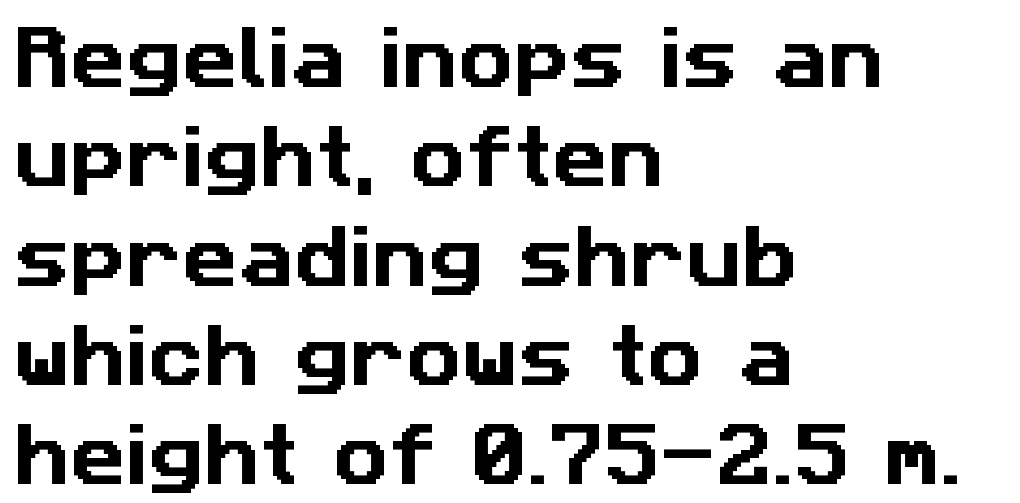
Q: Is the typeface a serif or a sans-serif typeface? A: Sans-serif.
Q: Is the text underlined? A: No.
Q: How is the paragraph aligned? A: Left-aligned.
Q: Is the spacing between letters normal or unusually wide? A: Normal.
Q: Is the spacing between lines tight, normal or loose? A: Normal.
Q: Width (condensed, normal, or wide)? A: Normal.
Q: Stroke contrast? A: Low.
Q: x-height? A: Medium.
Q: Monospaced? A: No.
